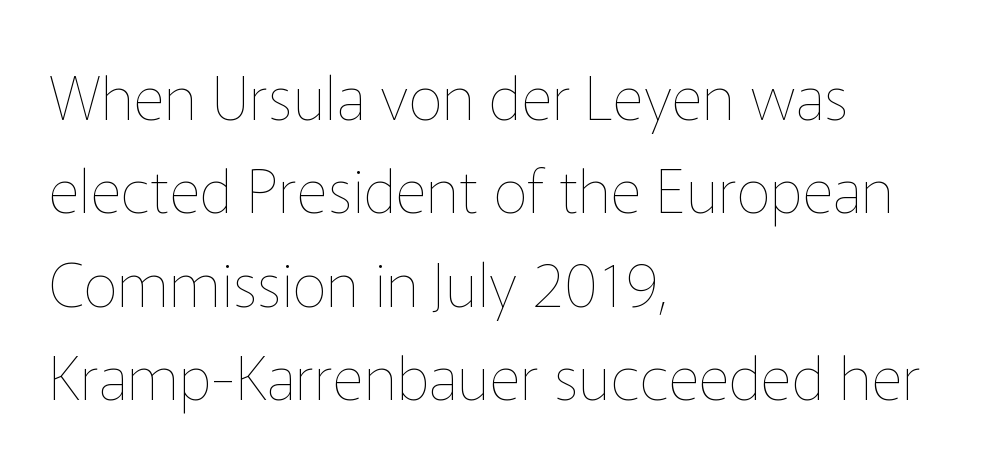
{"italic": "no", "bold": "no", "weight": "thin", "width": "normal", "stroke_contrast": "low", "x_height": "medium", "monospaced": "no", "underline": "no", "align": "left", "line_spacing": "normal", "line_spacing_ratio": 1.53, "letter_spacing": "normal", "letter_spacing_em": 0.0, "glyph_px": 61}
